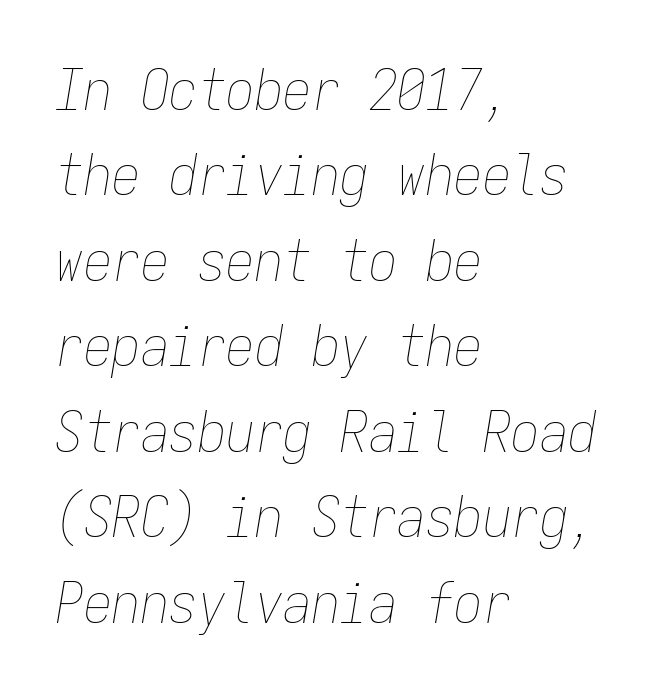
Check the space under the baseline: it is left empty. All the whitespace from short lines collects on the right. Letters have the restrained weight of plain body copy at most. Italic? Definitely — the glyphs are oblique. Nothing unusual about the tracking: characters are spaced as the font intends.
